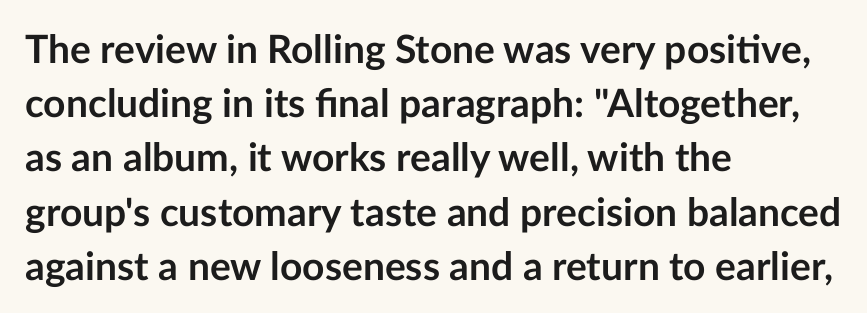
The image shows 39 px semibold sans-serif type, upright; set left-aligned, normal line spacing (1.39x), normal letter spacing, not underlined; low stroke contrast and a medium x-height.
